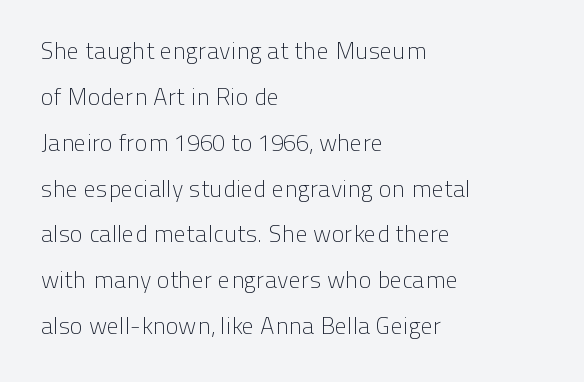
The image shows 24 px text type, upright; set left-aligned, loose line spacing (1.91x), normal letter spacing, not underlined.
